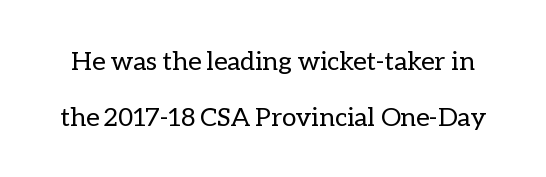
Q: Is the text bold? A: No.
Q: Is the text italic (slanted)? A: No, it is upright.
Q: Is the text underlined? A: No.
Q: Is the spacing between letters normal or unusually wide? A: Normal.
Q: Is the spacing between lines tight, normal or loose? A: Loose.
